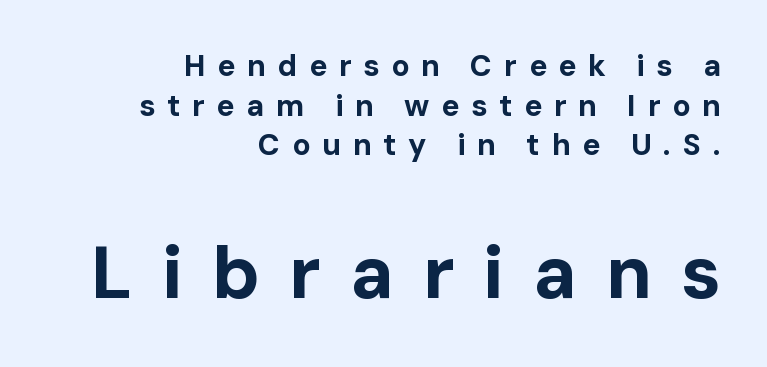
The image shows 74 px bold sans-serif type, upright; set right-aligned, normal line spacing (1.32x), unusually wide letter spacing (+0.39 em), not underlined; the second (bottom) block is 2.47x larger; low stroke contrast and a medium x-height.
